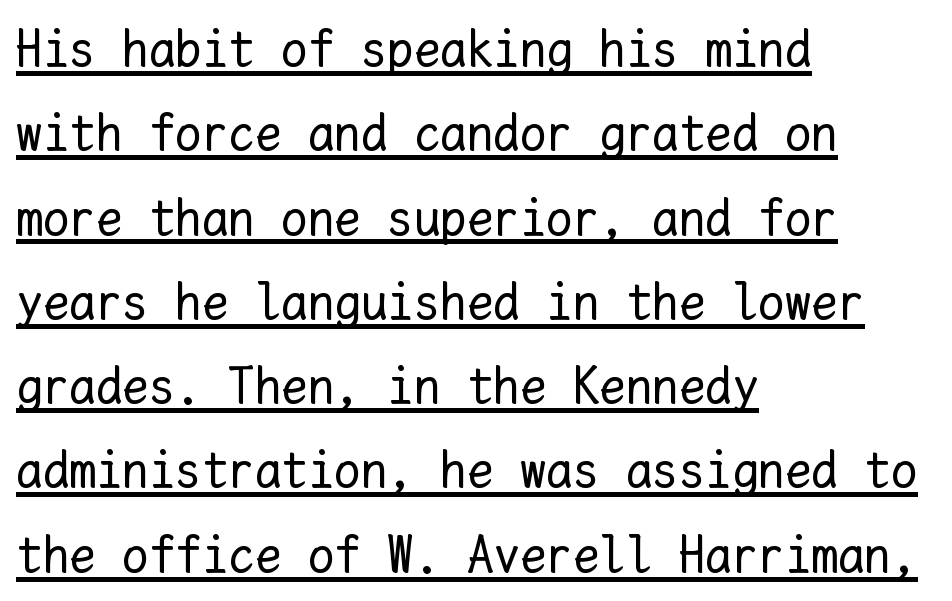
Q: Is the text bold? A: No.
Q: Is the text italic (slanted)? A: No, it is upright.
Q: Is the text underlined? A: Yes.
Q: How is the paragraph aligned? A: Left-aligned.
Q: Is the spacing between letters normal or unusually wide? A: Normal.
Q: Is the spacing between lines tight, normal or loose? A: Normal.
Q: Width (condensed, normal, or wide)? A: Normal.
Q: Stroke contrast? A: Low.
Q: x-height? A: Medium.
Q: Monospaced? A: Yes.
